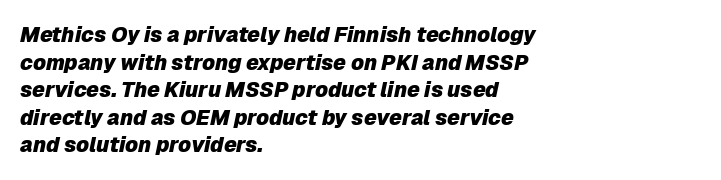
{"italic": "yes", "lean": "right", "slant_degrees": 12, "bold": "yes", "underline": "no", "align": "left", "line_spacing": "normal", "line_spacing_ratio": 1.31, "letter_spacing": "normal", "letter_spacing_em": 0.0, "glyph_px": 21}
